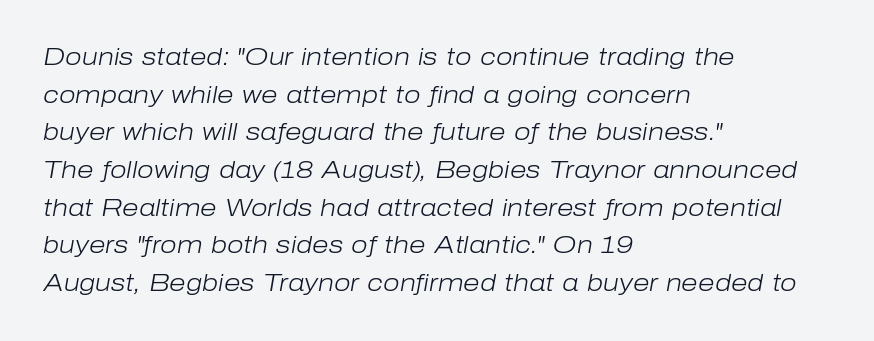
The image shows 24 px text type, italic (leaning right); set left-aligned, normal line spacing (1.57x), normal letter spacing, not underlined.
